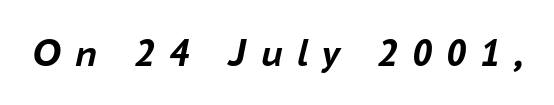
Q: Is the text bold? A: Yes.
Q: Is the text italic (slanted)? A: Yes, it leans right by about 16 degrees.
Q: Is the text underlined? A: No.
Q: Is the spacing between letters normal or unusually wide? A: Unusually wide.
Q: Width (condensed, normal, or wide)? A: Normal.
Q: Stroke contrast? A: Low.
Q: x-height? A: Medium.
Q: Monospaced? A: No.
